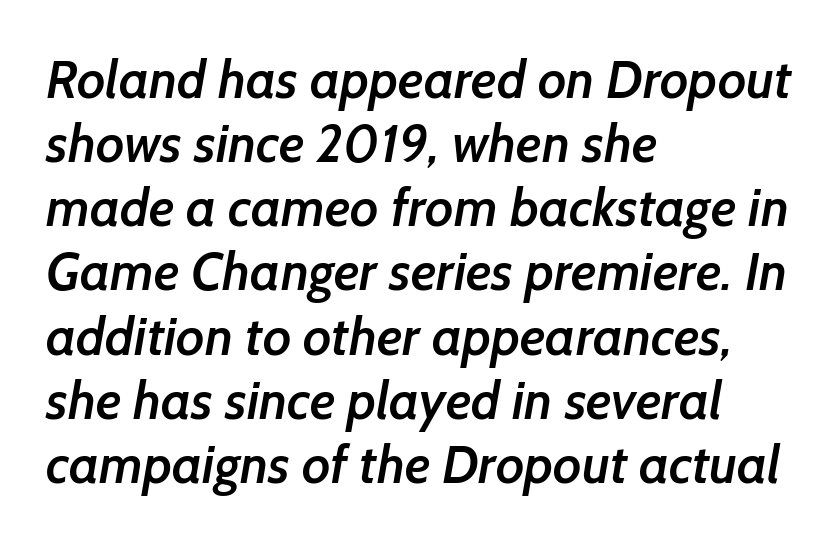
{"serif": "no", "bold": "semi", "weight": "semibold", "width": "normal", "stroke_contrast": "low", "x_height": "medium", "monospaced": "no", "underline": "no", "align": "left", "line_spacing_ratio": 1.21, "letter_spacing": "normal", "letter_spacing_em": 0.0, "glyph_px": 53}
